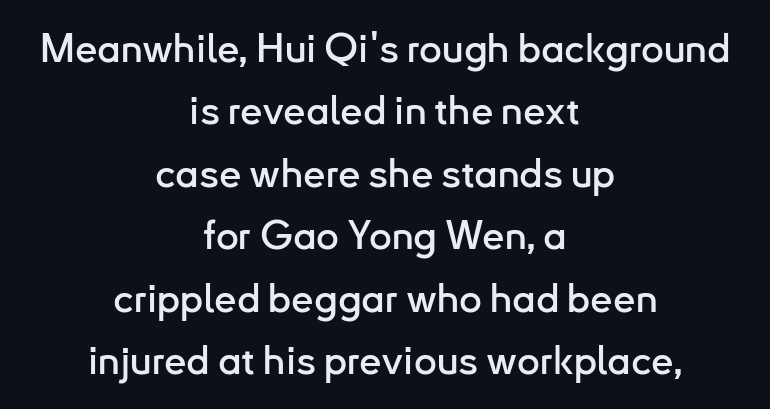
Q: Is the text italic (slanted)? A: No, it is upright.
Q: Is the typeface a serif or a sans-serif typeface? A: Sans-serif.
Q: Is the text underlined? A: No.
Q: How is the paragraph aligned? A: Centered.
Q: Is the spacing between letters normal or unusually wide? A: Normal.
Q: Is the spacing between lines tight, normal or loose? A: Normal.
Q: Width (condensed, normal, or wide)? A: Normal.
Q: Stroke contrast? A: Low.
Q: x-height? A: Small.
Q: Monospaced? A: No.
